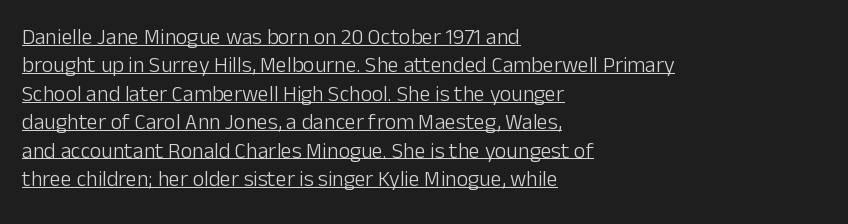
The image shows 22 px text type, upright; set left-aligned, normal line spacing (1.29x), normal letter spacing, underlined.
